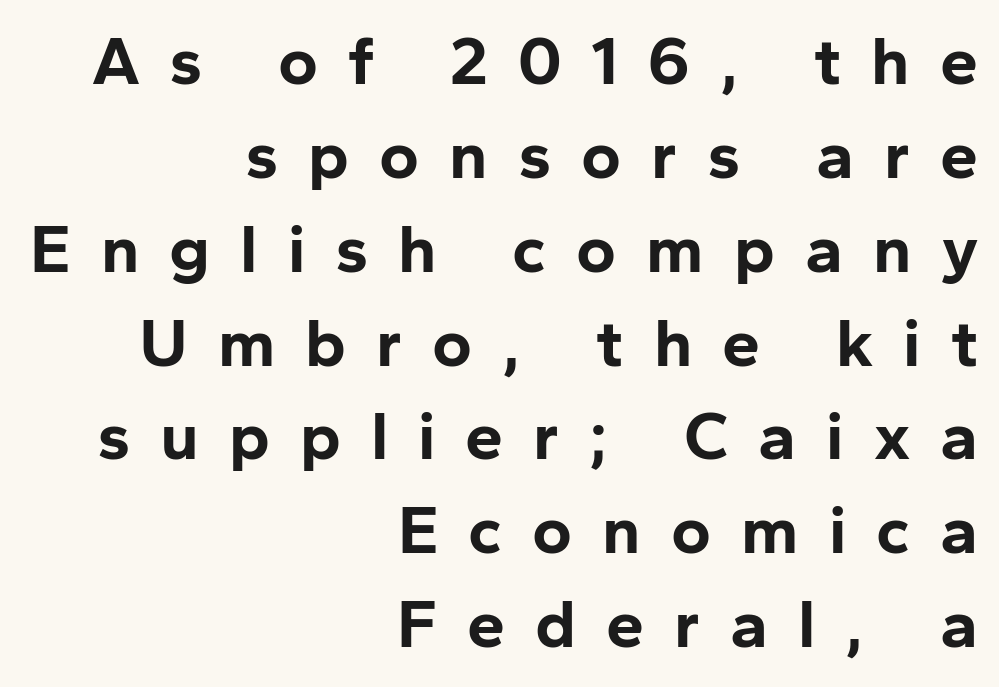
Q: Is the text bold? A: Yes.
Q: Is the text italic (slanted)? A: No, it is upright.
Q: Is the typeface a serif or a sans-serif typeface? A: Sans-serif.
Q: Is the text underlined? A: No.
Q: How is the paragraph aligned? A: Right-aligned.
Q: Is the spacing between letters normal or unusually wide? A: Unusually wide.
Q: Is the spacing between lines tight, normal or loose? A: Normal.
Q: Width (condensed, normal, or wide)? A: Normal.
Q: Stroke contrast? A: Low.
Q: x-height? A: Medium.
Q: Monospaced? A: No.
